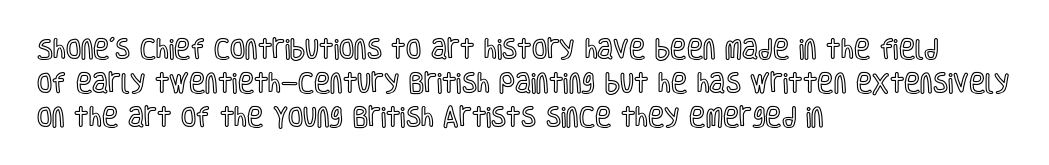
Q: Is the text italic (slanted)? A: No, it is upright.
Q: Is the text underlined? A: No.
Q: How is the paragraph aligned? A: Left-aligned.
Q: Is the spacing between letters normal or unusually wide? A: Normal.
Q: Is the spacing between lines tight, normal or loose? A: Normal.
